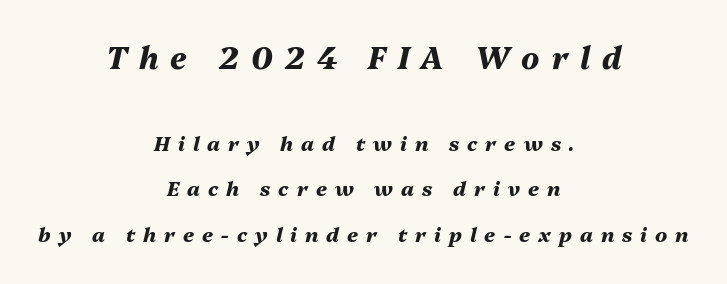
{"italic": "yes", "lean": "right", "slant_degrees": 13, "bold": "yes", "weight": "heavy", "width": "normal", "stroke_contrast": "medium", "x_height": "medium", "monospaced": "no", "underline": "no", "align": "center", "line_spacing": "loose", "line_spacing_ratio": 2.29, "letter_spacing": "wide", "letter_spacing_em": 0.4, "larger_block": "first", "size_ratio": 1.5, "glyph_px": 30}
